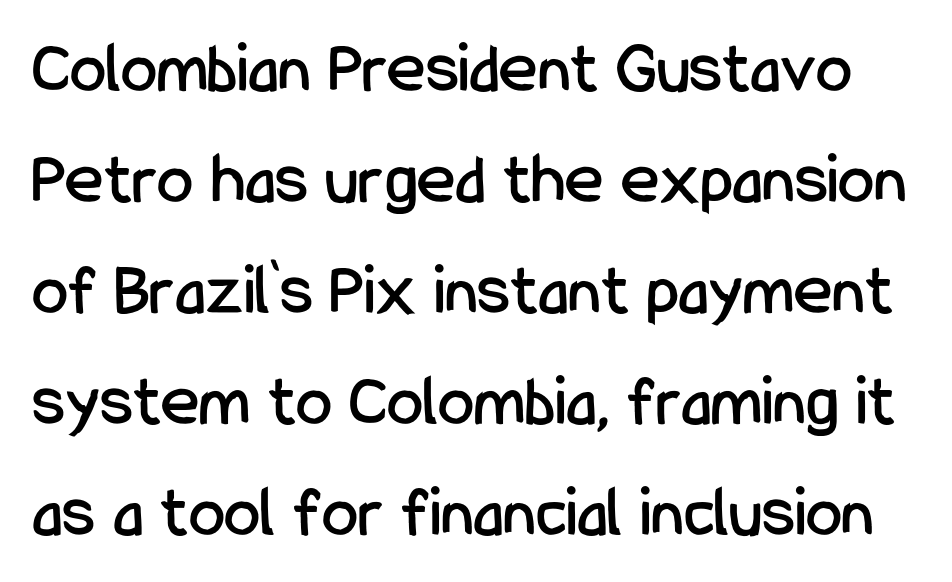
Q: Is the text italic (slanted)? A: No, it is upright.
Q: Is the typeface a serif or a sans-serif typeface? A: Sans-serif.
Q: Is the text underlined? A: No.
Q: Is the spacing between letters normal or unusually wide? A: Normal.
Q: Is the spacing between lines tight, normal or loose? A: Normal.
Q: Width (condensed, normal, or wide)? A: Condensed.
Q: Stroke contrast? A: Low.
Q: x-height? A: Medium.
Q: Monospaced? A: No.
